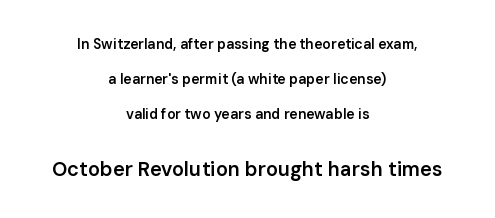
The image shows 20 px text type, upright; set centered, loose line spacing (2.5x), normal letter spacing, not underlined; the second (bottom) block is 1.43x larger.
